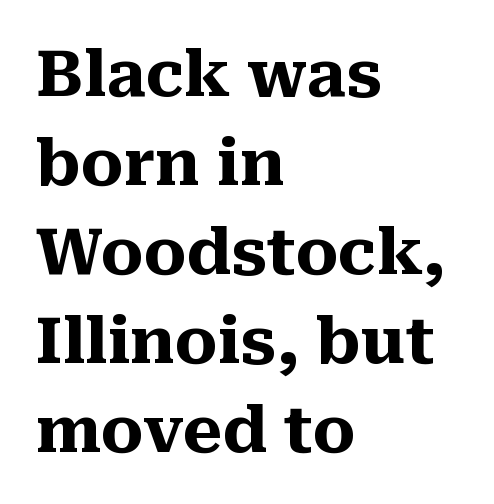
The image shows 64 px heavy serif type, upright; set left-aligned, normal line spacing (1.39x), normal letter spacing, not underlined; medium stroke contrast and a medium x-height.
